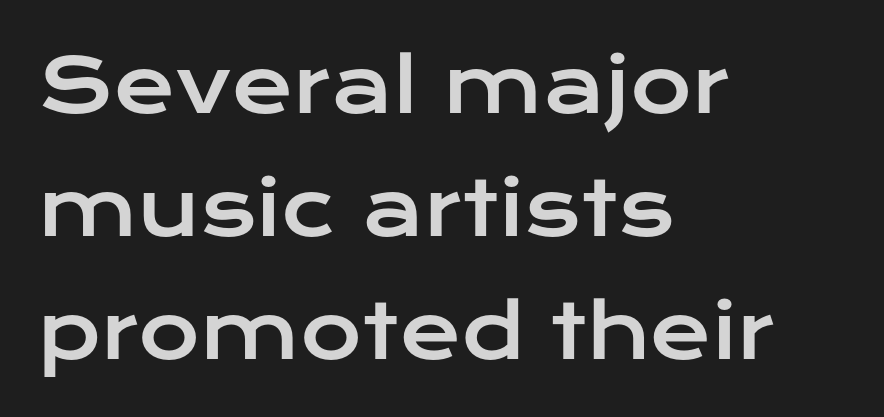
{"serif": "no", "italic": "no", "width": "wide", "stroke_contrast": "low", "x_height": "medium", "monospaced": "no", "underline": "no", "align": "left", "line_spacing": "normal", "line_spacing_ratio": 1.64, "letter_spacing": "normal", "letter_spacing_em": 0.0, "glyph_px": 75}
